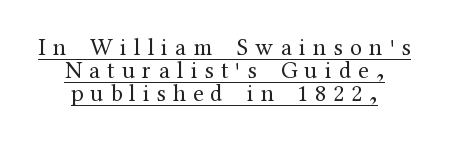
The image shows 24 px text type, upright; set centered, tight line spacing (0.96x), unusually wide letter spacing (+0.3 em), underlined.
